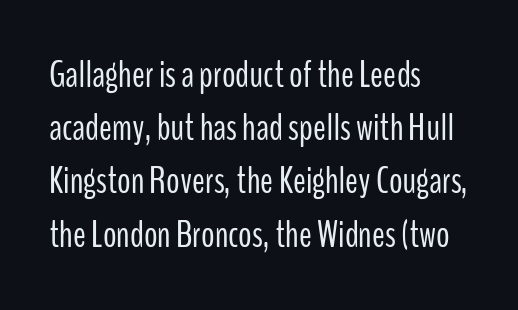
The image shows 38 px light, condensed sans-serif type, upright; set left-aligned, normal line spacing (1.4x), normal letter spacing, not underlined; low stroke contrast and a medium x-height.
